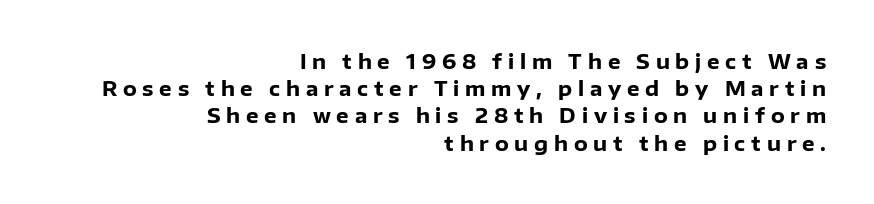
{"italic": "no", "bold": "yes", "underline": "no", "align": "right", "line_spacing": "normal", "line_spacing_ratio": 1.36, "letter_spacing": "wide", "letter_spacing_em": 0.29, "glyph_px": 20}
